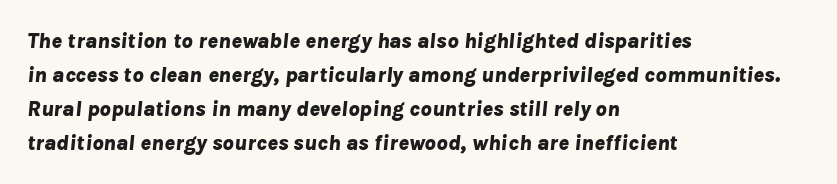
Strokes here are thick enough to call this a true bold. Letters rest on an invisible, unmarked baseline. Look at the tracking — it's just the regular setting, nothing added. Typeset ragged right — the left edge is the straight one.
